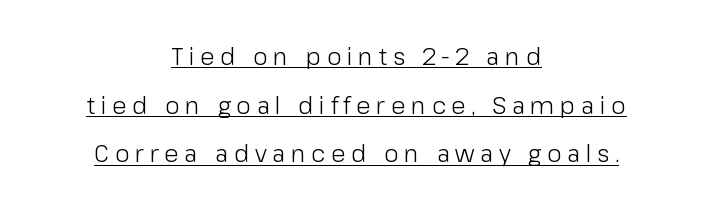
This is the regular roman posture of the typeface. These glyphs show unthickened strokes, regular width or finer. Glance below the letters and you will spot a drawn line. You could fit nearly another row in the gap between these rows.
